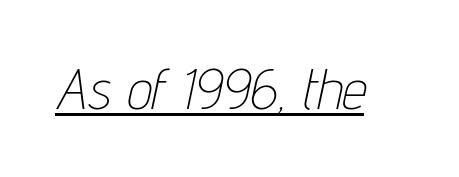
Q: Is the text bold? A: No.
Q: Is the text italic (slanted)? A: Yes, it leans right by about 12 degrees.
Q: Is the text underlined? A: Yes.
Q: Is the spacing between letters normal or unusually wide? A: Normal.
Q: Width (condensed, normal, or wide)? A: Condensed.
Q: Stroke contrast? A: Low.
Q: x-height? A: Medium.
Q: Monospaced? A: No.
